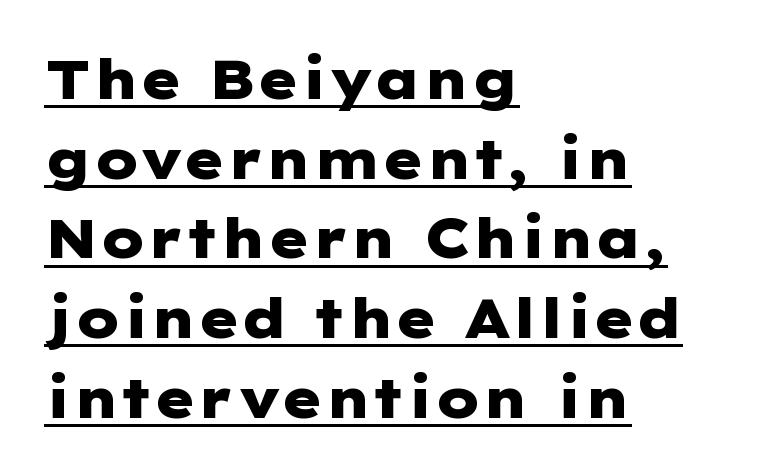
{"serif": "no", "italic": "no", "bold": "yes", "weight": "heavy", "width": "wide", "stroke_contrast": "low", "x_height": "medium", "underline": "yes", "align": "left", "line_spacing": "normal", "line_spacing_ratio": 1.45, "letter_spacing": "normal", "letter_spacing_em": 0.0, "glyph_px": 55}
